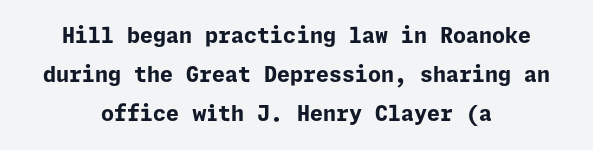
{"italic": "no", "bold": "yes", "underline": "no", "align": "center", "line_spacing_ratio": 1.86, "letter_spacing": "normal", "letter_spacing_em": 0.0, "glyph_px": 21}
